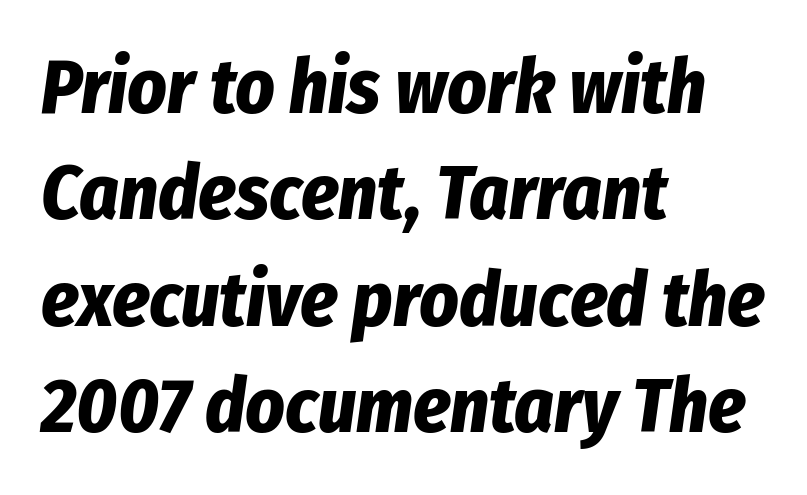
{"italic": "yes", "lean": "right", "slant_degrees": 8, "bold": "yes", "weight": "bold", "width": "condensed", "stroke_contrast": "low", "x_height": "medium", "monospaced": "no", "underline": "no", "align": "left", "line_spacing": "normal", "line_spacing_ratio": 1.4, "letter_spacing": "normal", "letter_spacing_em": 0.0, "glyph_px": 76}
